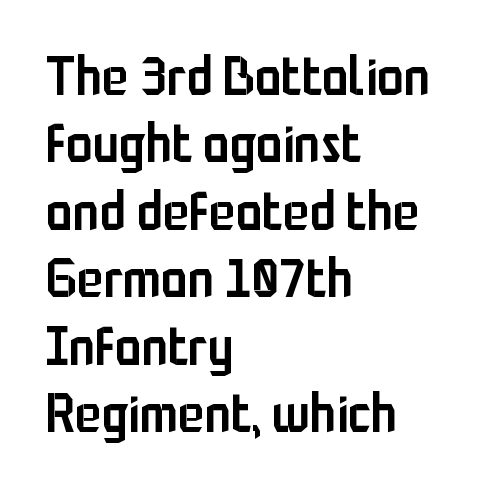
{"serif": "no", "italic": "no", "bold": "semi", "weight": "semibold", "width": "condensed", "stroke_contrast": "low", "x_height": "medium", "monospaced": "no", "underline": "no", "align": "left", "line_spacing": "normal", "line_spacing_ratio": 1.25, "letter_spacing": "normal", "letter_spacing_em": 0.0, "glyph_px": 54}
